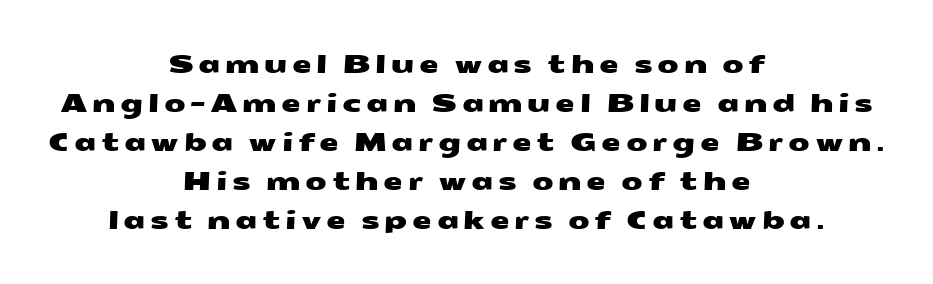
{"underline": "no", "align": "center", "line_spacing": "normal", "line_spacing_ratio": 1.56, "glyph_px": 25}
